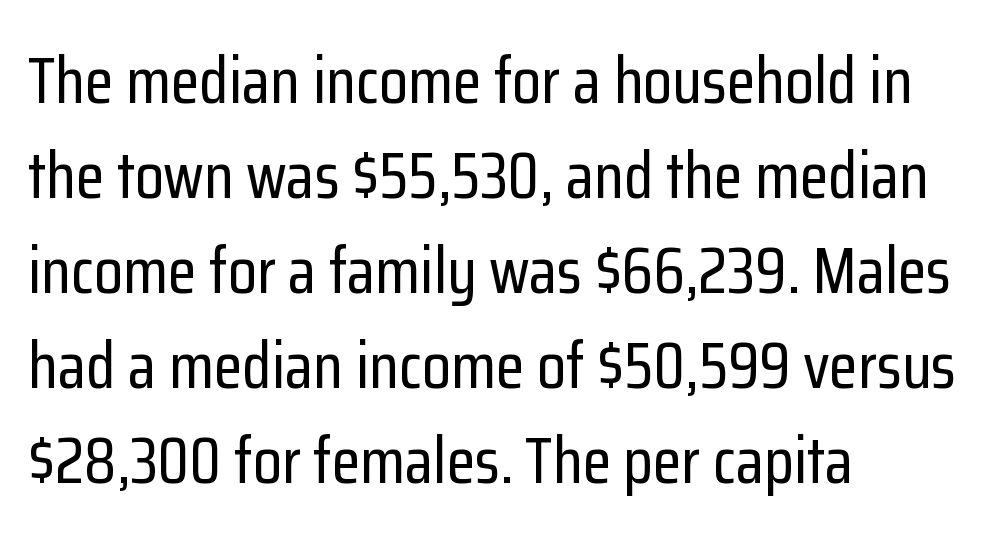
Q: Is the text italic (slanted)? A: No, it is upright.
Q: Is the typeface a serif or a sans-serif typeface? A: Sans-serif.
Q: Is the text underlined? A: No.
Q: How is the paragraph aligned? A: Left-aligned.
Q: Is the spacing between letters normal or unusually wide? A: Normal.
Q: Is the spacing between lines tight, normal or loose? A: Normal.
Q: Width (condensed, normal, or wide)? A: Condensed.
Q: Stroke contrast? A: Low.
Q: x-height? A: Medium.
Q: Monospaced? A: No.
